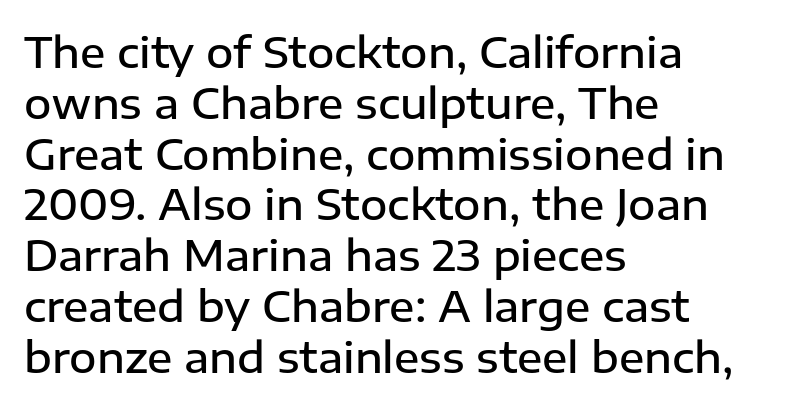
Q: Is the text bold? A: Semi-bold.
Q: Is the text italic (slanted)? A: No, it is upright.
Q: Is the typeface a serif or a sans-serif typeface? A: Sans-serif.
Q: Is the text underlined? A: No.
Q: How is the paragraph aligned? A: Left-aligned.
Q: Is the spacing between letters normal or unusually wide? A: Normal.
Q: Width (condensed, normal, or wide)? A: Normal.
Q: Stroke contrast? A: Low.
Q: x-height? A: Medium.
Q: Monospaced? A: No.
